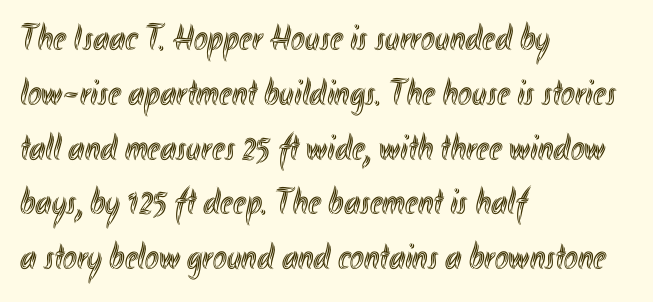
{"width": "condensed", "x_height": "small", "monospaced": "no", "underline": "no", "align": "left", "line_spacing": "normal", "line_spacing_ratio": 1.48, "letter_spacing": "normal", "letter_spacing_em": 0.0, "glyph_px": 37}
